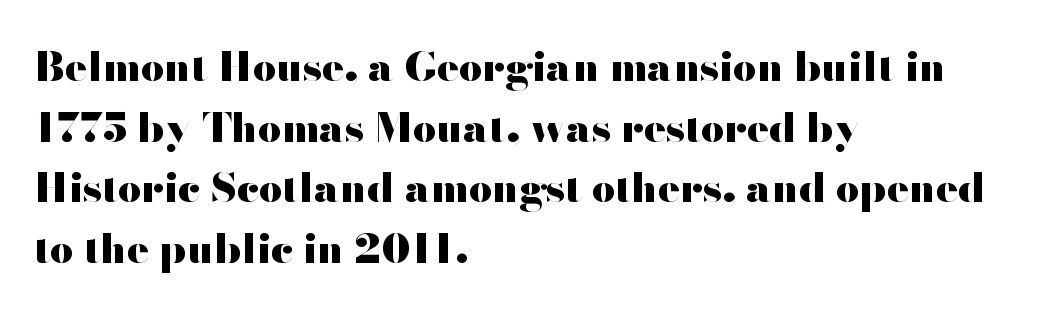
Words float on clear page, feet unadorned. Leading matches the norm, producing a regular column. Does the type have serifs? No, each stem ends abruptly. Compared with an ordinary text face, these strokes are far heavier — a full bold.
